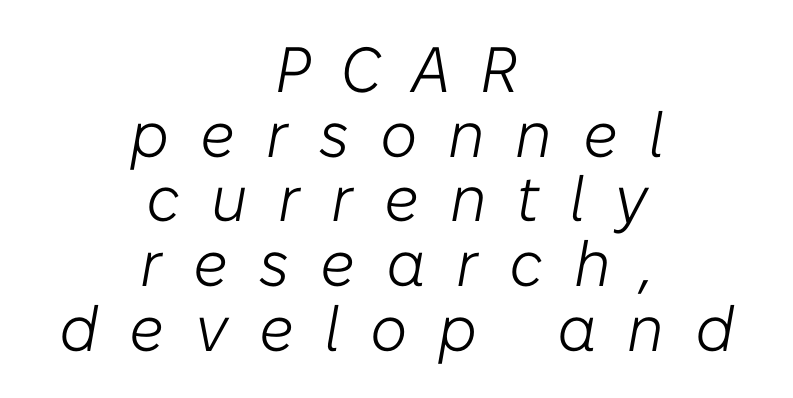
Short and long lines alike share a common midpoint. Character widths vary here, with narrow letters taking less room than wide ones. The typesetting does not lean heavy: it is not bold. This is oblique type, the kind used for emphasis or titles.
